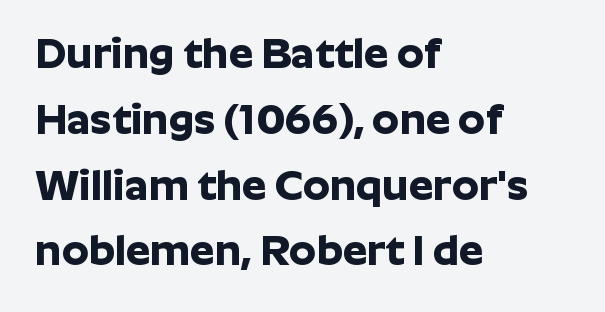
The image shows 43 px bold sans-serif type, upright; set left-aligned, normal line spacing (1.53x), normal letter spacing, not underlined; low stroke contrast and a medium x-height.
